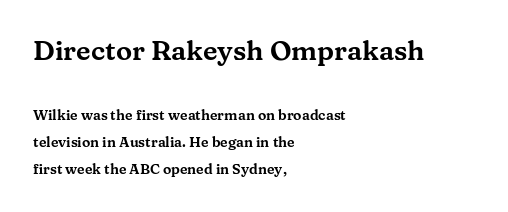
{"italic": "no", "underline": "no", "align": "left", "line_spacing": "loose", "line_spacing_ratio": 1.92, "letter_spacing": "normal", "letter_spacing_em": 0.0, "larger_block": "first", "size_ratio": 1.93, "glyph_px": 27}
